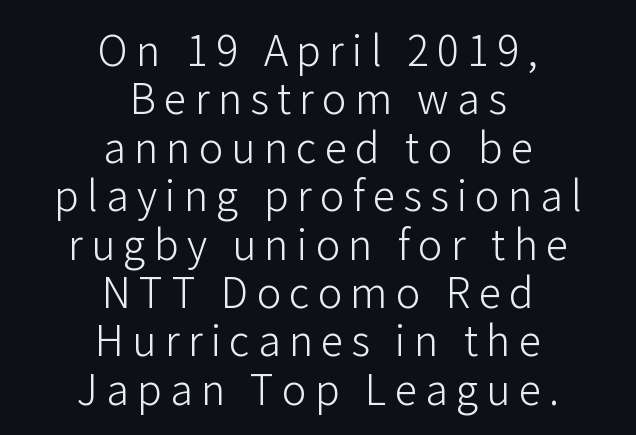
Q: Is the text bold? A: No.
Q: Is the text italic (slanted)? A: No, it is upright.
Q: Is the typeface a serif or a sans-serif typeface? A: Sans-serif.
Q: Is the text underlined? A: No.
Q: How is the paragraph aligned? A: Centered.
Q: Is the spacing between letters normal or unusually wide? A: Unusually wide.
Q: Width (condensed, normal, or wide)? A: Normal.
Q: Stroke contrast? A: Low.
Q: x-height? A: Medium.
Q: Monospaced? A: No.
